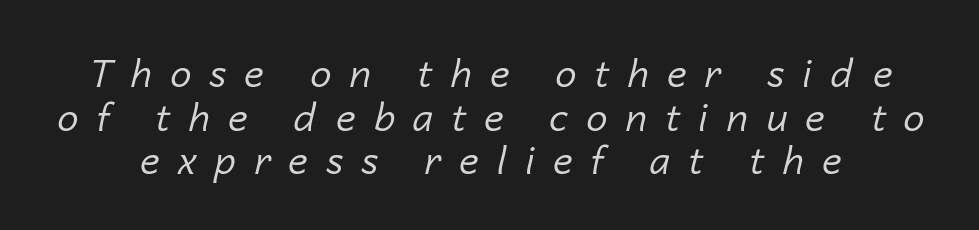
{"italic": "yes", "lean": "right", "slant_degrees": 14, "bold": "no", "weight": "regular", "width": "normal", "stroke_contrast": "low", "x_height": "medium", "monospaced": "no", "underline": "no", "line_spacing": "tight", "line_spacing_ratio": 1.15, "letter_spacing": "wide", "letter_spacing_em": 0.48, "glyph_px": 38}
